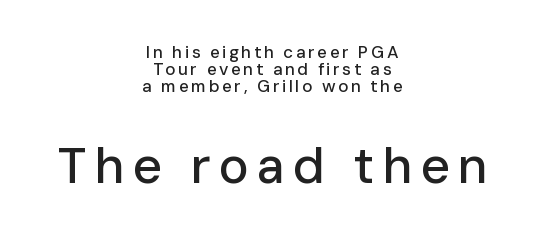
Q: Is the text italic (slanted)? A: No, it is upright.
Q: Is the typeface a serif or a sans-serif typeface? A: Sans-serif.
Q: Is the text underlined? A: No.
Q: How is the paragraph aligned? A: Centered.
Q: Is the spacing between lines tight, normal or loose? A: Tight.
Q: Which block of text is set in a larger size, the first (top) or the second (bottom)? A: The second (bottom) one.
Q: Width (condensed, normal, or wide)? A: Normal.
Q: Stroke contrast? A: Low.
Q: x-height? A: Medium.
Q: Monospaced? A: No.
